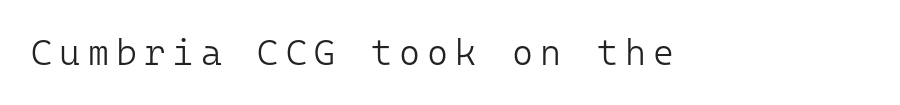
Q: Is the text bold? A: No.
Q: Is the text italic (slanted)? A: No, it is upright.
Q: Is the typeface a serif or a sans-serif typeface? A: Sans-serif.
Q: Is the text underlined? A: No.
Q: Is the spacing between letters normal or unusually wide? A: Unusually wide.
Q: Width (condensed, normal, or wide)? A: Normal.
Q: Stroke contrast? A: Low.
Q: x-height? A: Medium.
Q: Monospaced? A: Yes.
